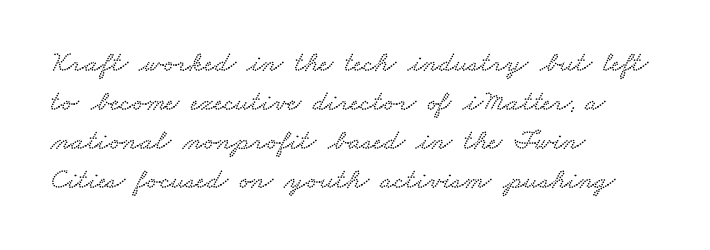
Note: serifs present on the glyphs. One-word summary of the alignment: left. Short note: letters normally spaced. The string is rendered with underlining switched off.
